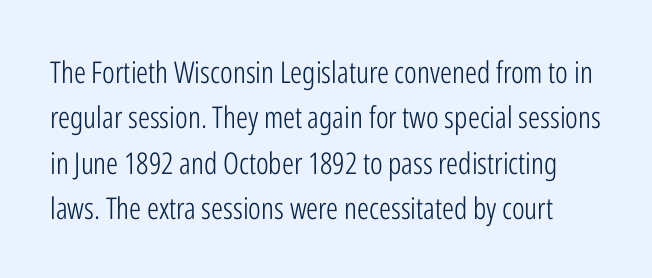
The image shows 30 px light, condensed sans-serif type, upright; set normal line spacing (1.51x), normal letter spacing, not underlined; low stroke contrast and a medium x-height.
